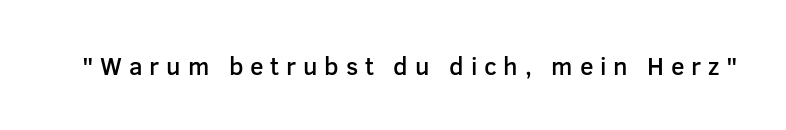
Q: Is the text bold? A: Semi-bold.
Q: Is the text italic (slanted)? A: No, it is upright.
Q: Is the text underlined? A: No.
Q: Is the spacing between letters normal or unusually wide? A: Unusually wide.
